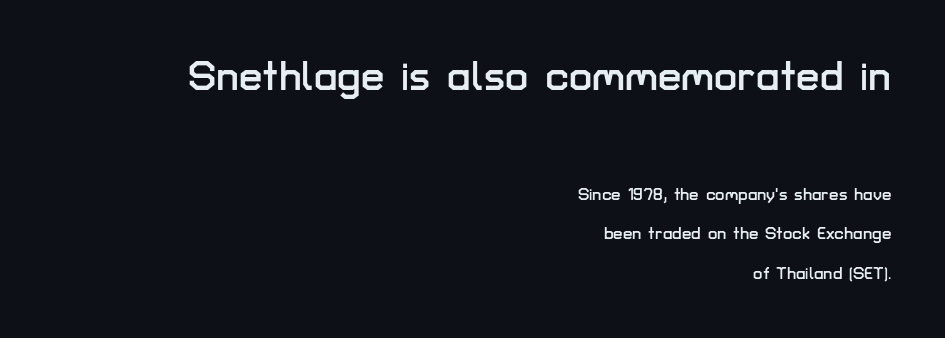
The typography opts for an upright posture over an oblique one. Each letter's strokes conclude bluntly, with no projecting serifs. The gap between lines stays unmarked. Which of the two is more prominent by size? The first, at the top.
